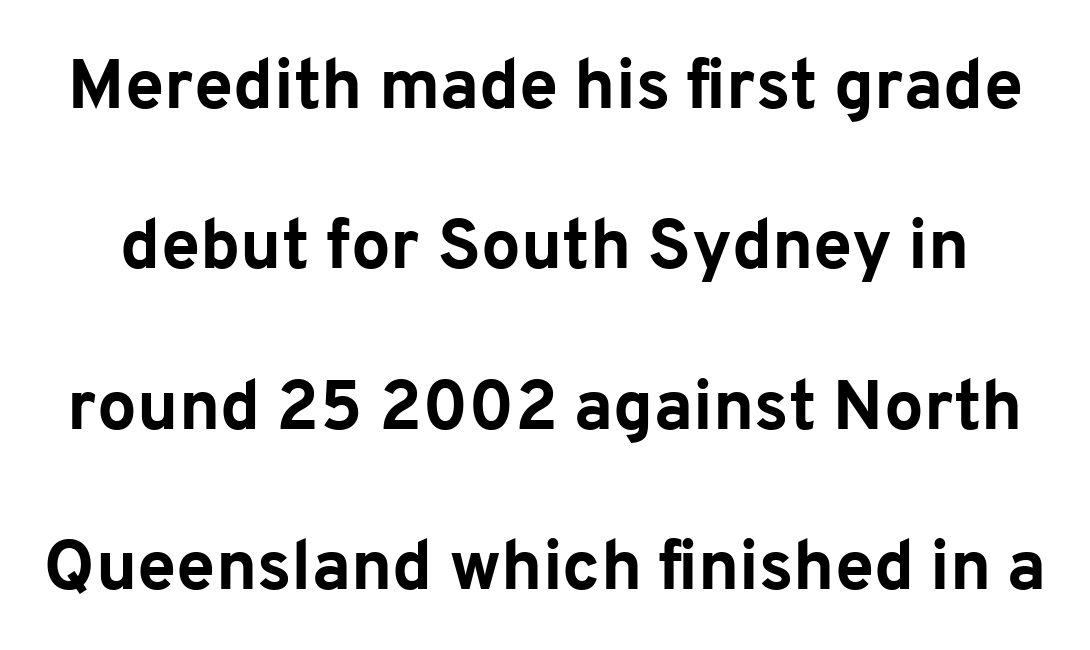
{"serif": "no", "italic": "no", "bold": "yes", "weight": "bold", "width": "normal", "stroke_contrast": "low", "x_height": "medium", "monospaced": "no", "underline": "no", "line_spacing": "loose", "line_spacing_ratio": 2.29, "letter_spacing": "normal", "letter_spacing_em": 0.0, "glyph_px": 70}
